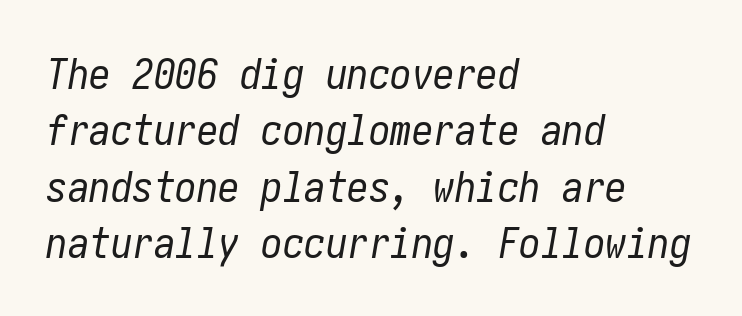
{"italic": "yes", "lean": "right", "slant_degrees": 10, "bold": "no", "weight": "regular", "width": "condensed", "stroke_contrast": "low", "x_height": "medium", "underline": "no", "align": "left", "line_spacing": "normal", "line_spacing_ratio": 1.31, "letter_spacing": "normal", "letter_spacing_em": 0.0, "glyph_px": 43}
